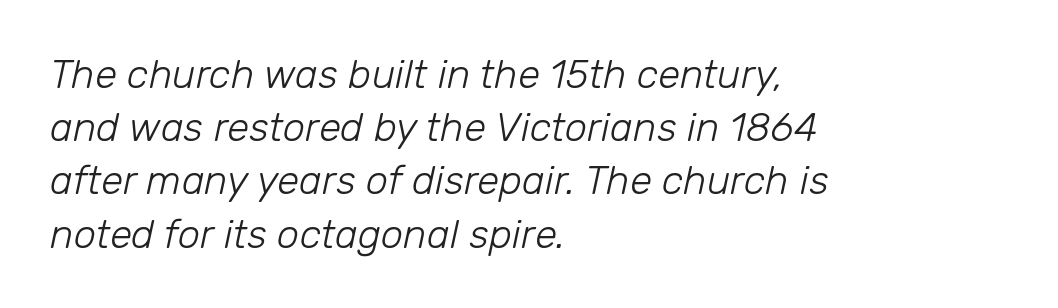
The lettering tilts uniformly, giving the passage an italic look. Do the characters align in a grid? No, the font is proportional. Only glyphs here, with clear space below each row. Quick note: interline space is typical.
